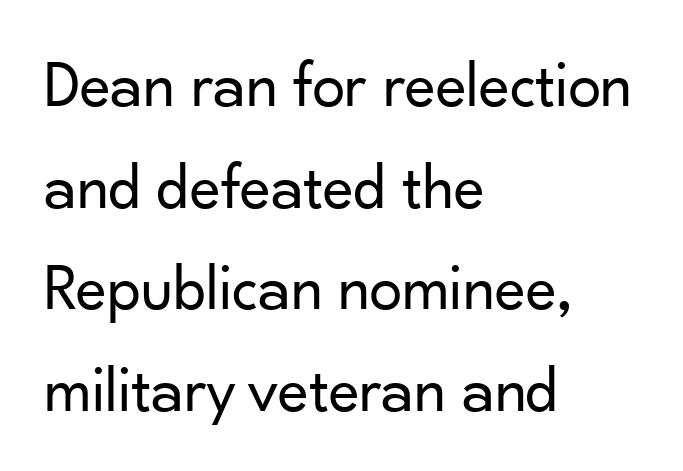
Q: Is the text bold? A: No.
Q: Is the text italic (slanted)? A: No, it is upright.
Q: Is the typeface a serif or a sans-serif typeface? A: Sans-serif.
Q: Is the text underlined? A: No.
Q: How is the paragraph aligned? A: Left-aligned.
Q: Is the spacing between letters normal or unusually wide? A: Normal.
Q: Is the spacing between lines tight, normal or loose? A: Normal.
Q: Width (condensed, normal, or wide)? A: Normal.
Q: Stroke contrast? A: Low.
Q: x-height? A: Small.
Q: Monospaced? A: No.
